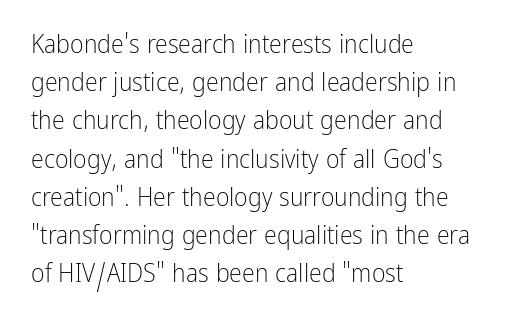
{"italic": "no", "bold": "no", "underline": "no", "align": "left", "line_spacing": "normal", "line_spacing_ratio": 1.47, "letter_spacing": "normal", "letter_spacing_em": 0.0, "glyph_px": 26}
